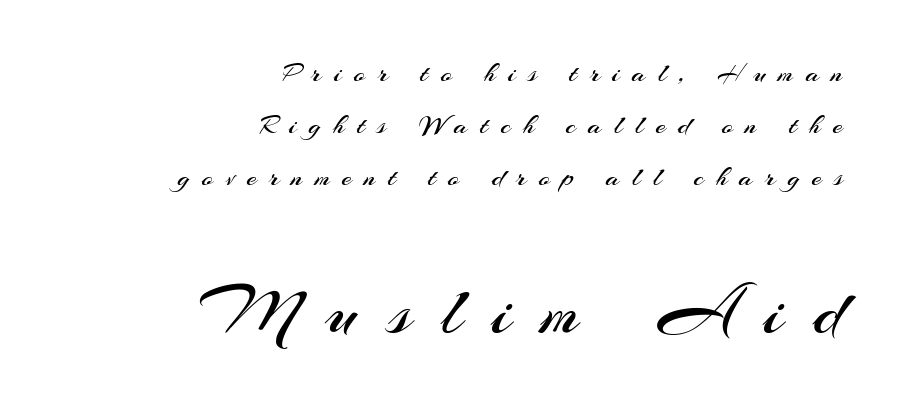
No chunkiness to these letters — they're not bold. Examine the stroke ends and you'll find no serifs. Caption: upper text group reduced, lower text group enlarged. Note the varied advance widths — an 'i' is clearly narrower than an 'm'. Typeset ragged left — the right edge is the straight one.
